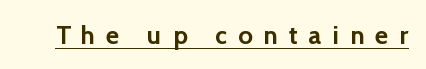
{"italic": "no", "bold": "yes", "underline": "yes", "letter_spacing": "wide", "letter_spacing_em": 0.42, "glyph_px": 26}
